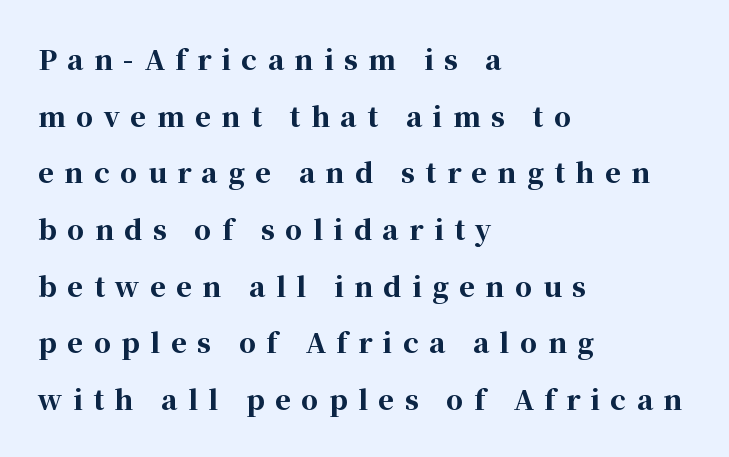
Horizontal bands of white between lines are thick stripes. Just letters on the line, the space beneath them empty. These lines were composed using upright roman letters. The rendering anchors every line to the left-hand side.
